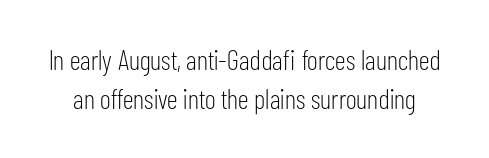
The image shows 28 px light, condensed sans-serif type, upright; set normal line spacing (1.4x), normal letter spacing, not underlined; low stroke contrast and a medium x-height.
